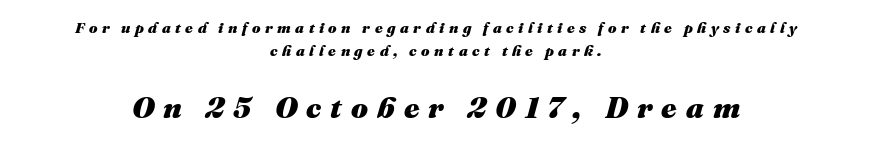
Q: Is the text bold? A: Yes.
Q: Is the text italic (slanted)? A: Yes, it leans right by about 16 degrees.
Q: Is the text underlined? A: No.
Q: How is the paragraph aligned? A: Centered.
Q: Is the spacing between letters normal or unusually wide? A: Unusually wide.
Q: Is the spacing between lines tight, normal or loose? A: Normal.
Q: Which block of text is set in a larger size, the first (top) or the second (bottom)? A: The second (bottom) one.
Q: Width (condensed, normal, or wide)? A: Normal.
Q: Stroke contrast? A: Medium.
Q: x-height? A: Medium.
Q: Monospaced? A: No.
